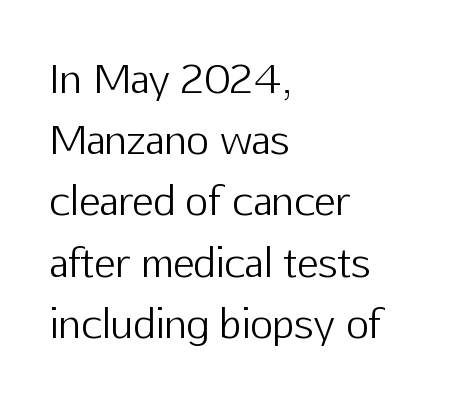
Q: Is the text bold? A: No.
Q: Is the text italic (slanted)? A: No, it is upright.
Q: Is the typeface a serif or a sans-serif typeface? A: Sans-serif.
Q: Is the text underlined? A: No.
Q: How is the paragraph aligned? A: Left-aligned.
Q: Is the spacing between letters normal or unusually wide? A: Normal.
Q: Is the spacing between lines tight, normal or loose? A: Normal.
Q: Width (condensed, normal, or wide)? A: Normal.
Q: Stroke contrast? A: Low.
Q: x-height? A: Medium.
Q: Monospaced? A: No.
